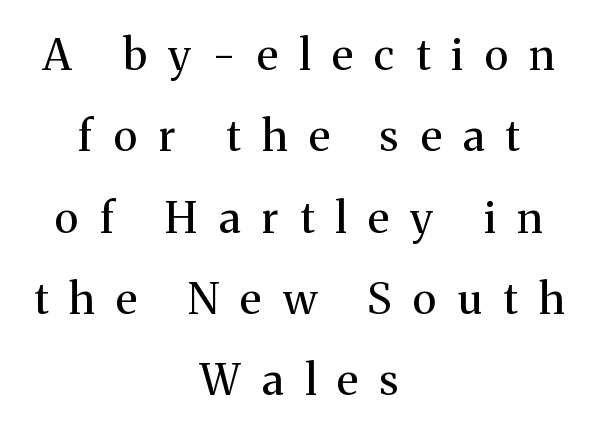
The image shows 43 px regular-weight serif type, upright; set centered, line spacing 1.89x, unusually wide letter spacing (+0.5 em), not underlined; medium stroke contrast and a medium x-height.
